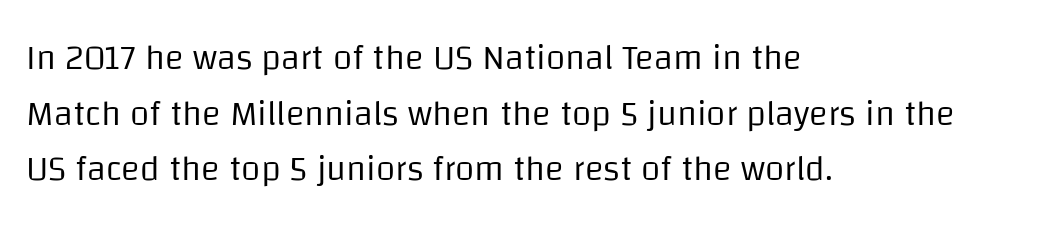
Q: Is the text bold? A: No.
Q: Is the text italic (slanted)? A: No, it is upright.
Q: Is the typeface a serif or a sans-serif typeface? A: Sans-serif.
Q: Is the text underlined? A: No.
Q: How is the paragraph aligned? A: Left-aligned.
Q: Is the spacing between letters normal or unusually wide? A: Normal.
Q: Is the spacing between lines tight, normal or loose? A: Normal.
Q: Width (condensed, normal, or wide)? A: Normal.
Q: Stroke contrast? A: Low.
Q: x-height? A: Large.
Q: Monospaced? A: No.
